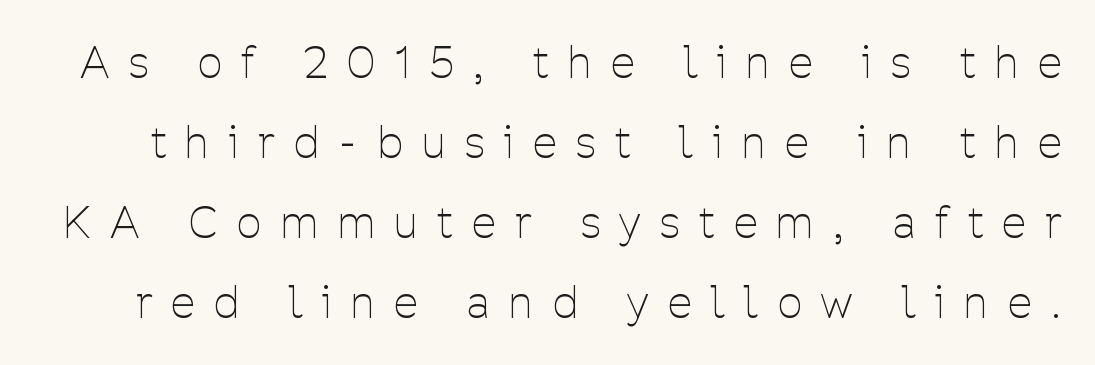
{"serif": "no", "italic": "no", "bold": "no", "weight": "thin", "width": "condensed", "stroke_contrast": "low", "x_height": "medium", "monospaced": "no", "underline": "no", "line_spacing_ratio": 1.86, "letter_spacing": "wide", "letter_spacing_em": 0.46, "glyph_px": 43}
